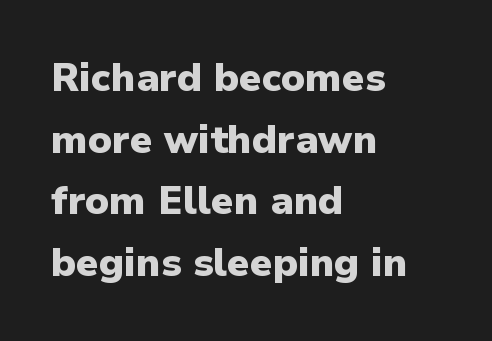
No feet cap the strokes, marking this as sans-serif type. The letters stand upright; this is a roman face. The face used here is proportionally spaced, like ordinary book or web type. What's the leading like? Ordinary, nothing unusual. These lines stack with their left ends in a neat column. Set as a true bold cut, around the 700 mark.
